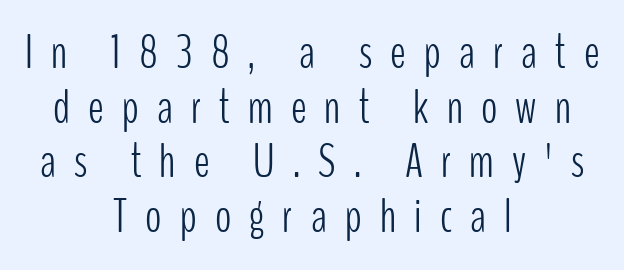
Q: Is the text bold? A: No.
Q: Is the text italic (slanted)? A: No, it is upright.
Q: Is the typeface a serif or a sans-serif typeface? A: Sans-serif.
Q: Is the text underlined? A: No.
Q: How is the paragraph aligned? A: Centered.
Q: Is the spacing between letters normal or unusually wide? A: Unusually wide.
Q: Is the spacing between lines tight, normal or loose? A: Tight.
Q: Width (condensed, normal, or wide)? A: Condensed.
Q: Stroke contrast? A: Low.
Q: x-height? A: Medium.
Q: Monospaced? A: No.
